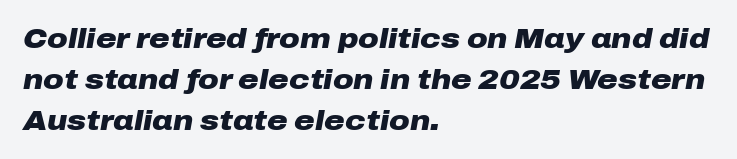
Q: Is the text bold? A: Yes.
Q: Is the text italic (slanted)? A: Yes, it leans right by about 10 degrees.
Q: Is the text underlined? A: No.
Q: How is the paragraph aligned? A: Left-aligned.
Q: Is the spacing between letters normal or unusually wide? A: Normal.
Q: Is the spacing between lines tight, normal or loose? A: Normal.
Q: Width (condensed, normal, or wide)? A: Wide.
Q: Stroke contrast? A: Low.
Q: x-height? A: Medium.
Q: Monospaced? A: No.
